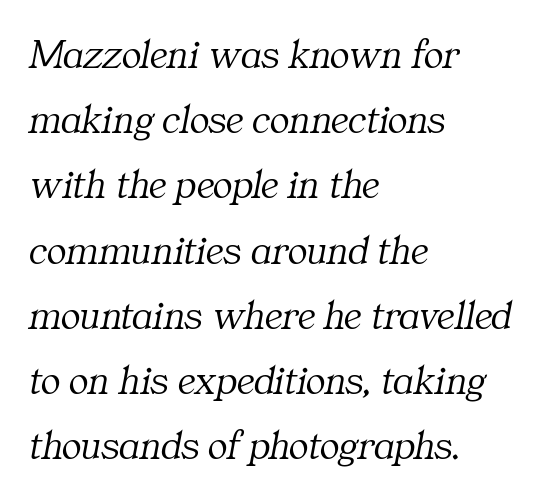
{"serif": "yes", "italic": "yes", "lean": "right", "slant_degrees": 11, "bold": "no", "weight": "light", "width": "normal", "stroke_contrast": "medium", "x_height": "medium", "monospaced": "no", "underline": "no", "align": "left", "line_spacing": "normal", "line_spacing_ratio": 1.59, "letter_spacing": "normal", "letter_spacing_em": 0.0, "glyph_px": 41}
